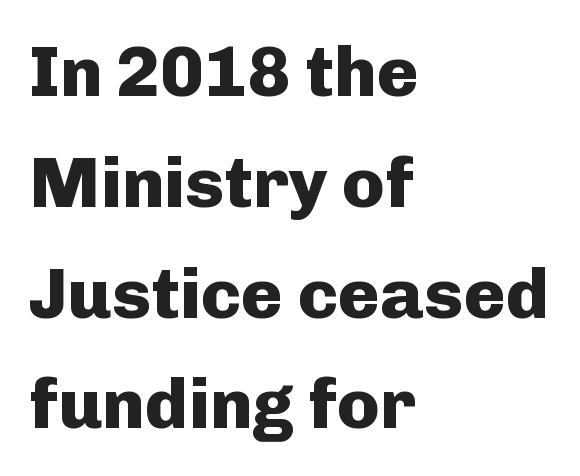
Q: Is the text bold? A: Yes.
Q: Is the text italic (slanted)? A: No, it is upright.
Q: Is the typeface a serif or a sans-serif typeface? A: Sans-serif.
Q: Is the text underlined? A: No.
Q: How is the paragraph aligned? A: Left-aligned.
Q: Is the spacing between letters normal or unusually wide? A: Normal.
Q: Is the spacing between lines tight, normal or loose? A: Normal.
Q: Width (condensed, normal, or wide)? A: Normal.
Q: Stroke contrast? A: Low.
Q: x-height? A: Medium.
Q: Monospaced? A: No.
